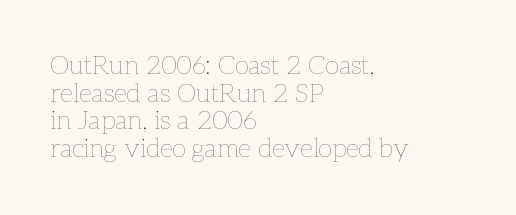
{"italic": "no", "bold": "no", "underline": "no", "align": "left", "line_spacing": "tight", "line_spacing_ratio": 1.06, "letter_spacing": "normal", "letter_spacing_em": 0.0, "glyph_px": 26}
